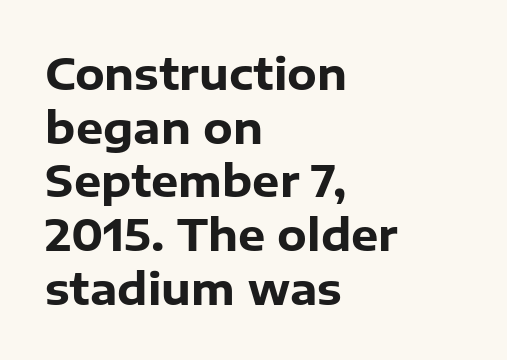
When letters stand straight like this, we call the style roman or upright. Does the copy run flush right? No — it runs flush left. The line texture is even and compact thanks to regular tracking. Bare-footed words on every line. Typographically, this falls in the sans-serif category.
